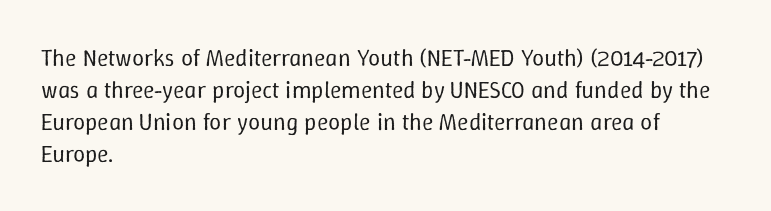
Q: Is the text bold? A: No.
Q: Is the text italic (slanted)? A: No, it is upright.
Q: Is the text underlined? A: No.
Q: How is the paragraph aligned? A: Left-aligned.
Q: Is the spacing between letters normal or unusually wide? A: Normal.
Q: Is the spacing between lines tight, normal or loose? A: Normal.
